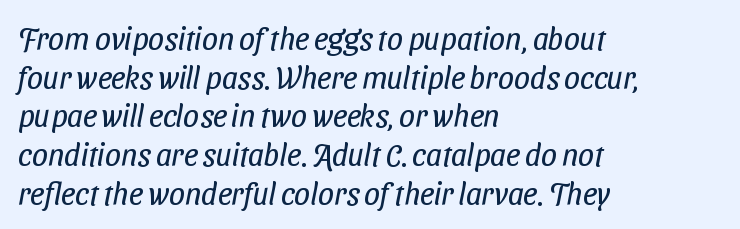
The image shows 31 px regular-weight, condensed sans-serif type; set left-aligned, normal line spacing (1.25x), normal letter spacing, not underlined; low stroke contrast and a medium x-height.
